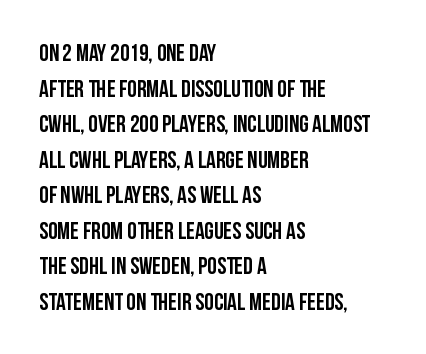
{"italic": "no", "underline": "no", "align": "left", "line_spacing": "normal", "line_spacing_ratio": 1.48, "letter_spacing": "normal", "letter_spacing_em": 0.0, "glyph_px": 24}
